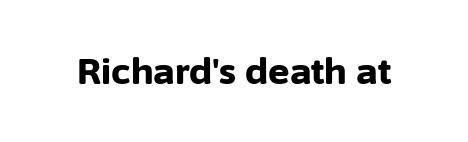
This sample uses plain, unmodified letter spacing. Examine the stroke ends and you'll find no serifs. Spacing verdict: proportional, widths tailored to each character. The specimen reads as upright at a glance.
